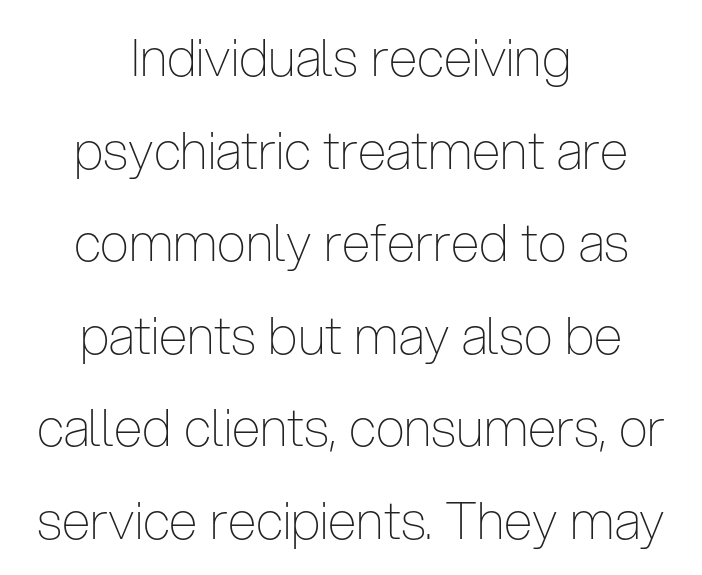
{"serif": "no", "italic": "no", "bold": "no", "weight": "thin", "width": "condensed", "stroke_contrast": "low", "x_height": "medium", "monospaced": "no", "underline": "no", "align": "center", "line_spacing_ratio": 1.78, "letter_spacing": "normal", "letter_spacing_em": 0.0, "glyph_px": 52}
